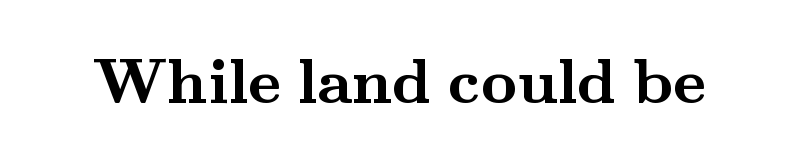
{"serif": "yes", "italic": "no", "bold": "yes", "weight": "semibold", "width": "wide", "stroke_contrast": "medium", "x_height": "small", "monospaced": "no", "underline": "no", "letter_spacing": "normal", "letter_spacing_em": 0.0, "glyph_px": 63}
